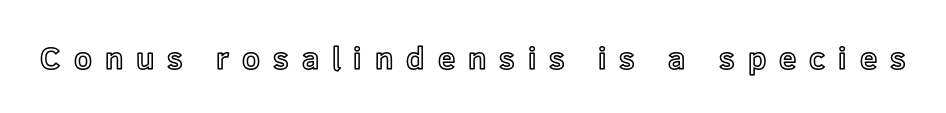
{"italic": "no", "width": "normal", "x_height": "medium", "monospaced": "no", "underline": "no", "letter_spacing": "wide", "letter_spacing_em": 0.42, "glyph_px": 31}
